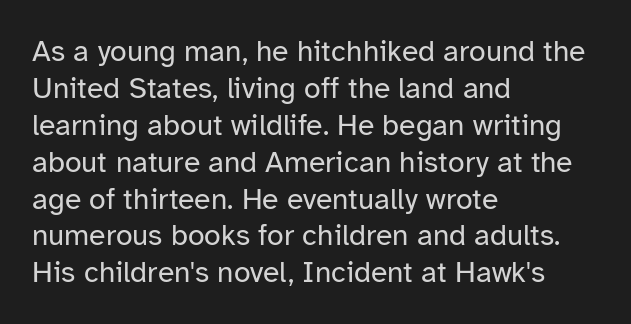
{"serif": "no", "italic": "no", "bold": "no", "weight": "regular", "width": "normal", "stroke_contrast": "low", "x_height": "medium", "monospaced": "no", "underline": "no", "align": "left", "line_spacing_ratio": 1.23, "letter_spacing": "normal", "letter_spacing_em": 0.0, "glyph_px": 30}
